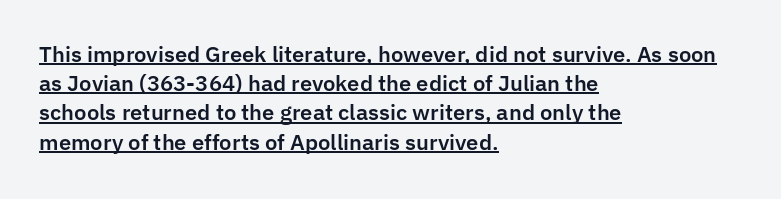
Q: Is the text italic (slanted)? A: No, it is upright.
Q: Is the text underlined? A: Yes.
Q: How is the paragraph aligned? A: Left-aligned.
Q: Is the spacing between letters normal or unusually wide? A: Normal.
Q: Is the spacing between lines tight, normal or loose? A: Normal.
